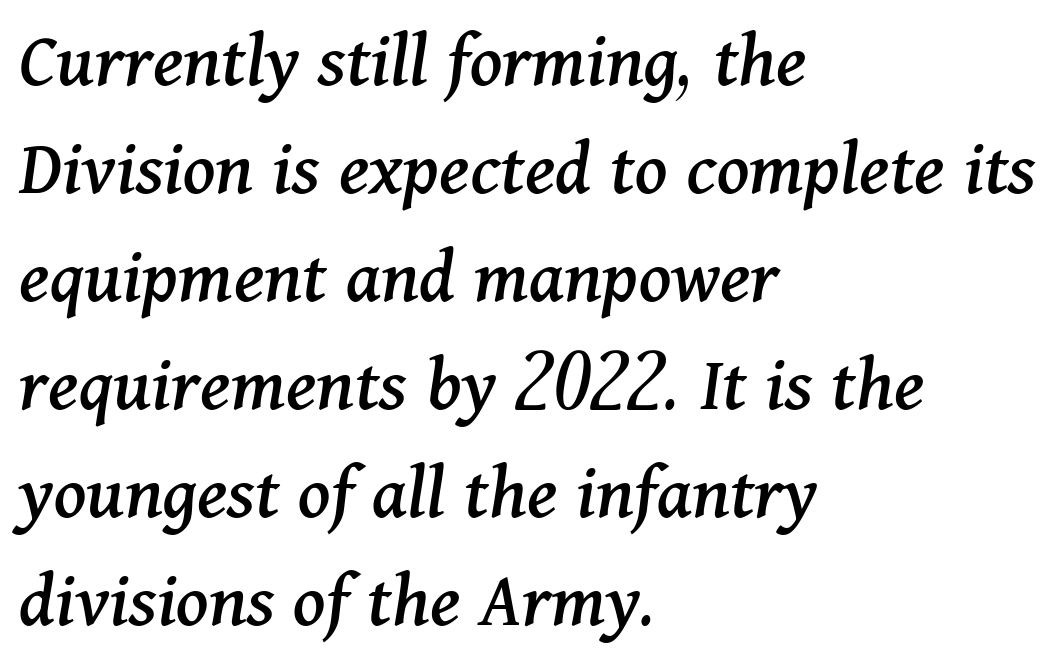
The image shows 80 px serif type, italic (leaning right); set left-aligned, normal line spacing (1.35x), normal letter spacing, not underlined; medium stroke contrast and a medium x-height.
